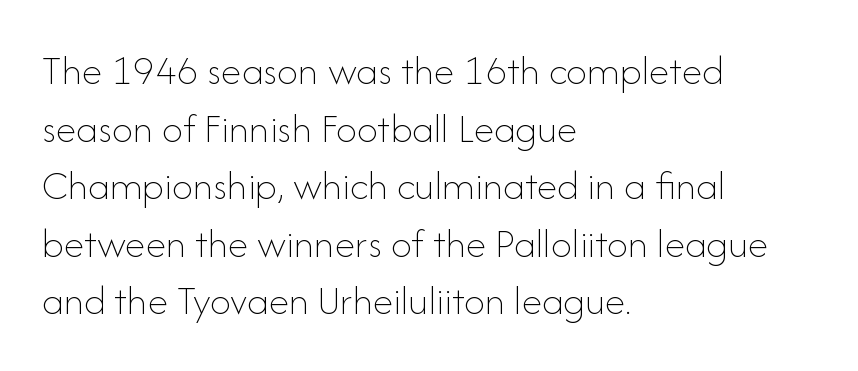
Left-aligned paragraph, ragged on the right. Vertical strokes here are truly vertical. Each row of text sits above clean, open space. The letters look calm and open, with moderate or lighter stems.
